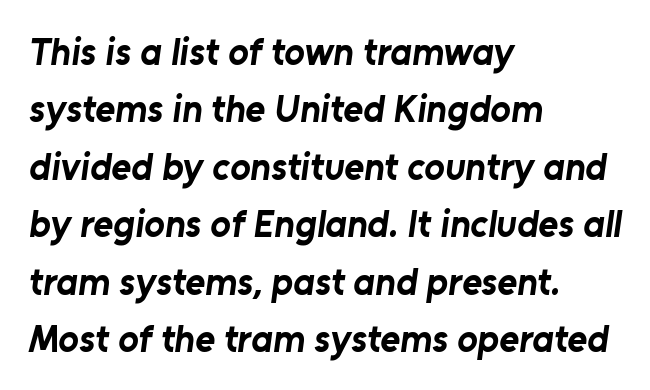
{"serif": "no", "bold": "yes", "weight": "bold", "width": "normal", "stroke_contrast": "low", "x_height": "medium", "monospaced": "no", "underline": "no", "align": "left", "line_spacing": "normal", "line_spacing_ratio": 1.51, "letter_spacing": "normal", "letter_spacing_em": 0.0, "glyph_px": 38}
